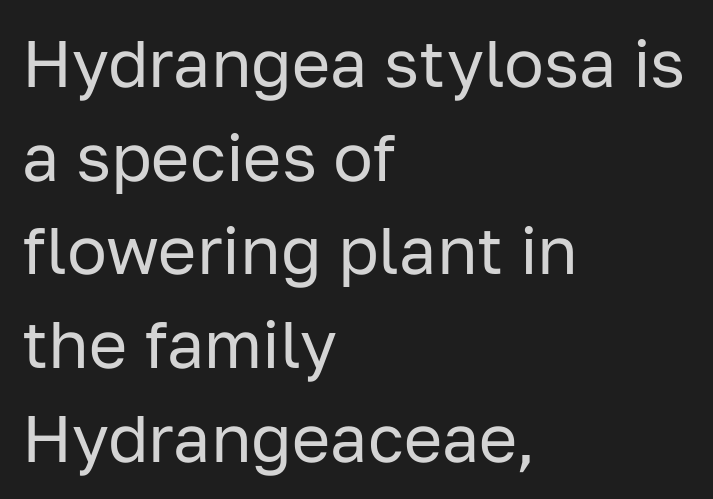
The image shows 66 px regular-weight sans-serif type, upright; set left-aligned, normal line spacing (1.42x), normal letter spacing, not underlined; low stroke contrast and a medium x-height.
